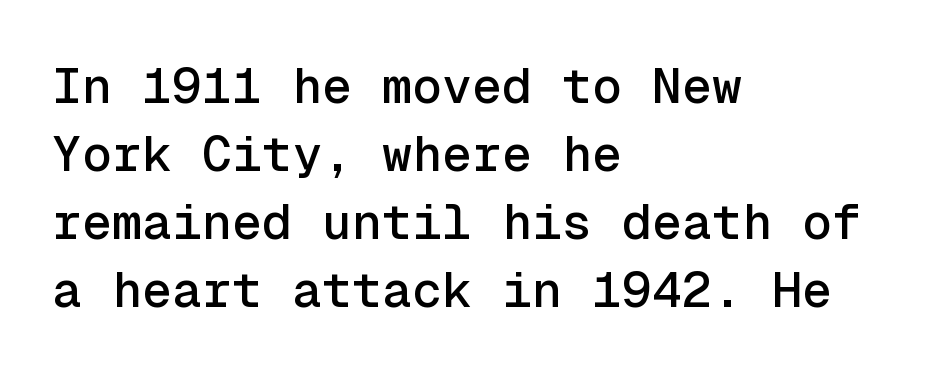
Q: Is the text italic (slanted)? A: No, it is upright.
Q: Is the typeface a serif or a sans-serif typeface? A: Sans-serif.
Q: Is the text underlined? A: No.
Q: How is the paragraph aligned? A: Left-aligned.
Q: Is the spacing between letters normal or unusually wide? A: Normal.
Q: Is the spacing between lines tight, normal or loose? A: Normal.
Q: Width (condensed, normal, or wide)? A: Normal.
Q: x-height? A: Medium.
Q: Monospaced? A: Yes.
